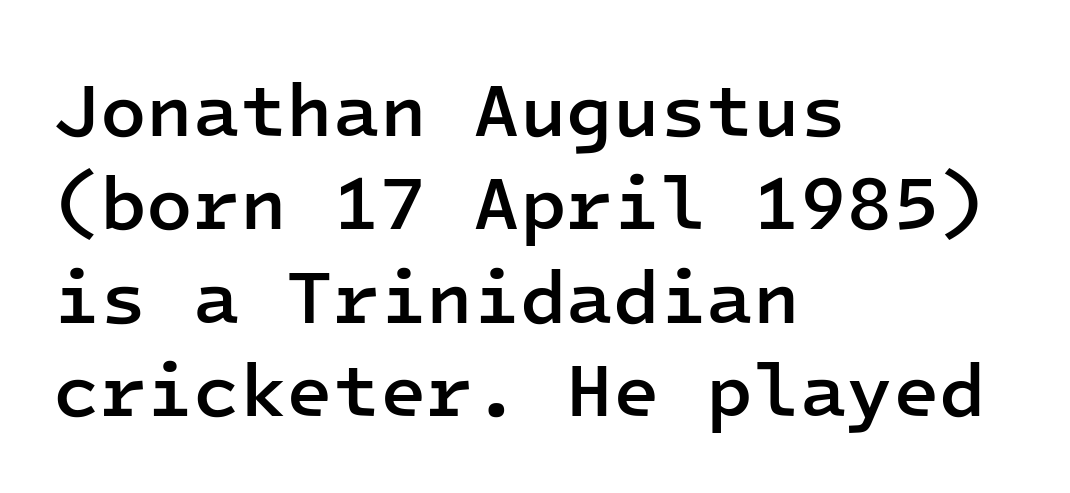
{"serif": "no", "italic": "no", "bold": "semi", "weight": "semibold", "width": "normal", "stroke_contrast": "low", "x_height": "medium", "monospaced": "yes", "underline": "no", "align": "left", "line_spacing_ratio": 1.23, "letter_spacing": "normal", "letter_spacing_em": 0.0, "glyph_px": 76}
